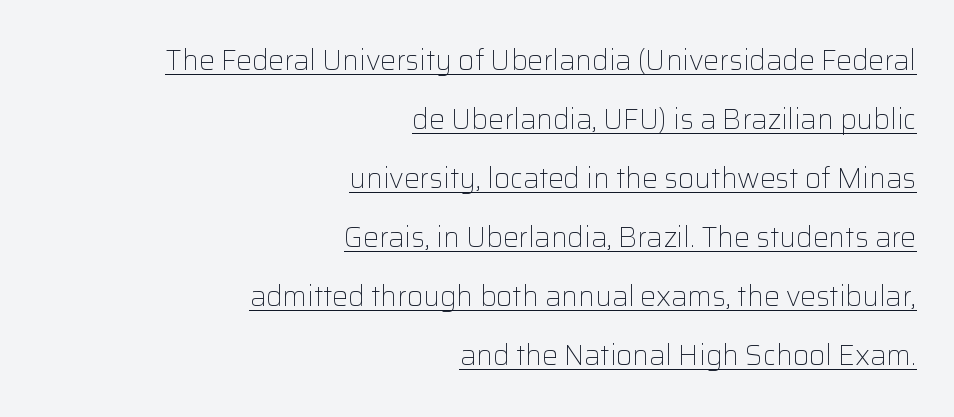
Q: Is the text bold? A: No.
Q: Is the text italic (slanted)? A: No, it is upright.
Q: Is the typeface a serif or a sans-serif typeface? A: Sans-serif.
Q: Is the text underlined? A: Yes.
Q: How is the paragraph aligned? A: Right-aligned.
Q: Is the spacing between letters normal or unusually wide? A: Normal.
Q: Is the spacing between lines tight, normal or loose? A: Loose.
Q: Width (condensed, normal, or wide)? A: Normal.
Q: Stroke contrast? A: Low.
Q: x-height? A: Medium.
Q: Monospaced? A: No.
